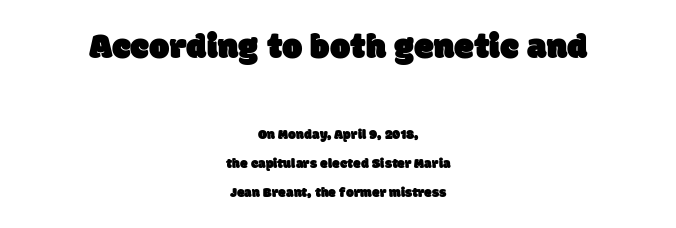
The image shows 36 px sans-serif type; set centered, loose line spacing (2.07x), normal letter spacing, not underlined; the first (top) block is 2.57x larger; low stroke contrast and a large x-height.
